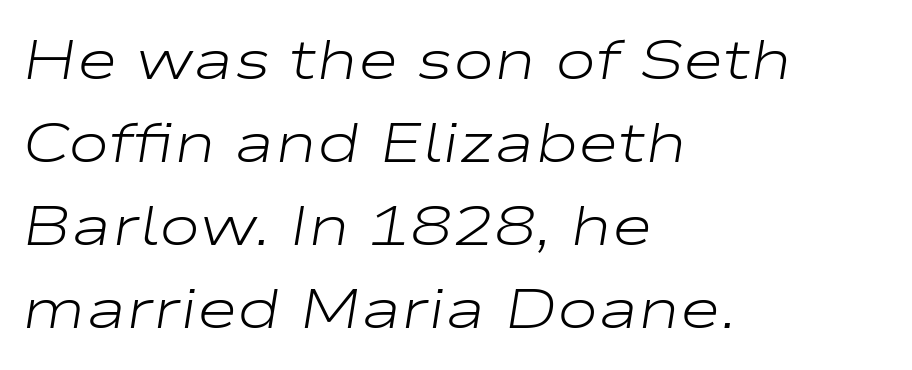
Q: Is the text bold? A: No.
Q: Is the text italic (slanted)? A: Yes, it leans right by about 9 degrees.
Q: Is the text underlined? A: No.
Q: How is the paragraph aligned? A: Left-aligned.
Q: Is the spacing between letters normal or unusually wide? A: Normal.
Q: Is the spacing between lines tight, normal or loose? A: Normal.
Q: Width (condensed, normal, or wide)? A: Wide.
Q: Stroke contrast? A: Low.
Q: x-height? A: Medium.
Q: Monospaced? A: No.
